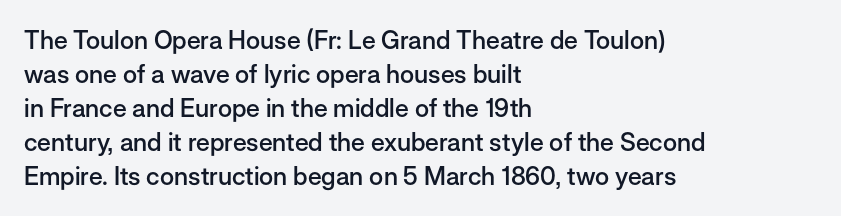
The image shows 25 px text type, upright; set left-aligned, normal line spacing (1.36x), normal letter spacing, not underlined.
